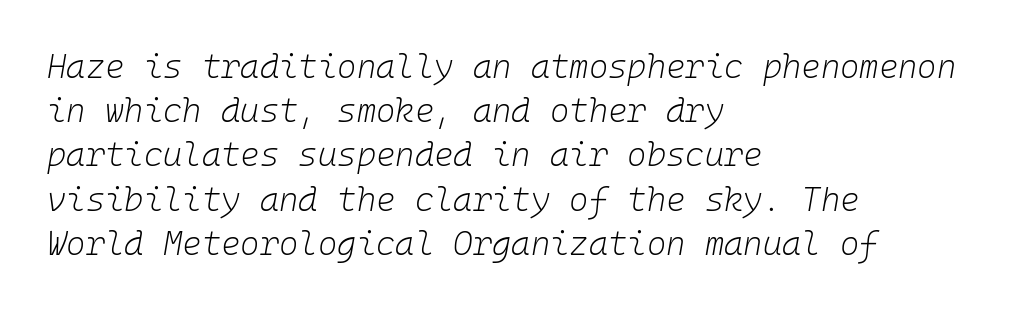
Nothing unusual about the tracking: characters are spaced as the font intends. The strokes are not fattened; the text isn't bold. Which margin do the lines hug? The left one — the right edge is uneven. The string is rendered with underlining switched off. You can tell it's italic because the verticals aren't actually vertical. The designer left line spacing at the default.
